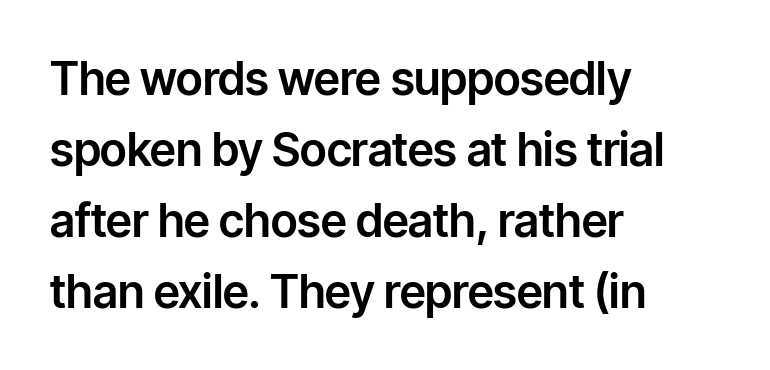
{"serif": "no", "italic": "no", "width": "normal", "stroke_contrast": "low", "x_height": "medium", "monospaced": "no", "underline": "no", "align": "left", "line_spacing": "normal", "line_spacing_ratio": 1.54, "letter_spacing": "normal", "letter_spacing_em": 0.0, "glyph_px": 46}
